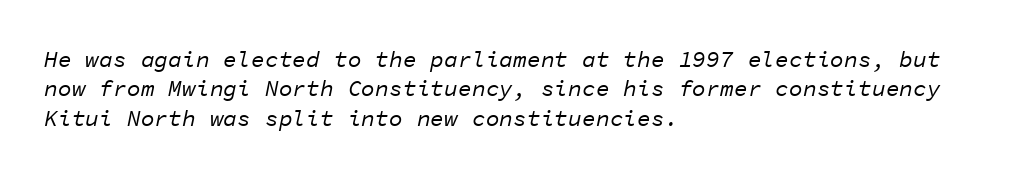
Q: Is the text bold? A: No.
Q: Is the text italic (slanted)? A: Yes, it leans right by about 11 degrees.
Q: Is the text underlined? A: No.
Q: How is the paragraph aligned? A: Left-aligned.
Q: Is the spacing between letters normal or unusually wide? A: Normal.
Q: Is the spacing between lines tight, normal or loose? A: Normal.
